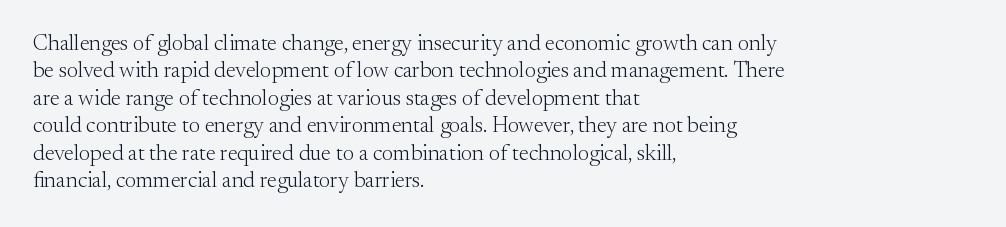
Q: Is the text bold? A: No.
Q: Is the text italic (slanted)? A: No, it is upright.
Q: Is the text underlined? A: No.
Q: How is the paragraph aligned? A: Left-aligned.
Q: Is the spacing between letters normal or unusually wide? A: Normal.
Q: Is the spacing between lines tight, normal or loose? A: Normal.
